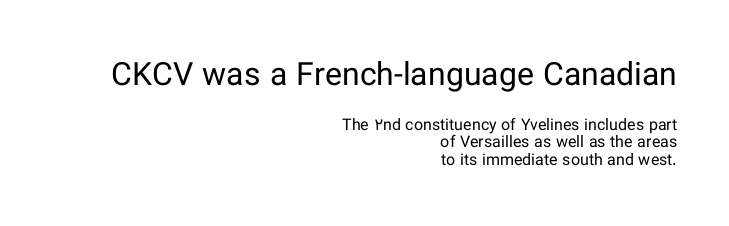
{"serif": "no", "italic": "no", "bold": "no", "weight": "regular", "width": "normal", "stroke_contrast": "low", "x_height": "medium", "monospaced": "no", "underline": "no", "align": "right", "line_spacing": "tight", "line_spacing_ratio": 1.1, "letter_spacing": "normal", "letter_spacing_em": 0.0, "larger_block": "first", "size_ratio": 2.0, "glyph_px": 32}
